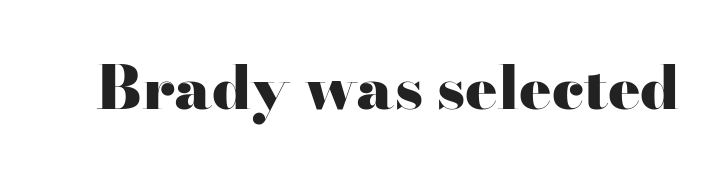
The image shows 60 px heavy, wide serif type, upright; set normal letter spacing, not underlined; high stroke contrast and a small x-height.
